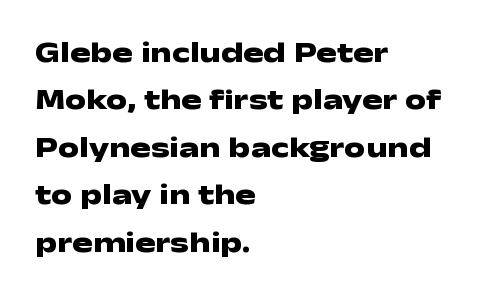
Q: Is the text bold? A: Yes.
Q: Is the text italic (slanted)? A: No, it is upright.
Q: Is the typeface a serif or a sans-serif typeface? A: Sans-serif.
Q: Is the text underlined? A: No.
Q: How is the paragraph aligned? A: Left-aligned.
Q: Is the spacing between letters normal or unusually wide? A: Normal.
Q: Is the spacing between lines tight, normal or loose? A: Normal.
Q: Width (condensed, normal, or wide)? A: Wide.
Q: Stroke contrast? A: Low.
Q: x-height? A: Medium.
Q: Monospaced? A: No.
